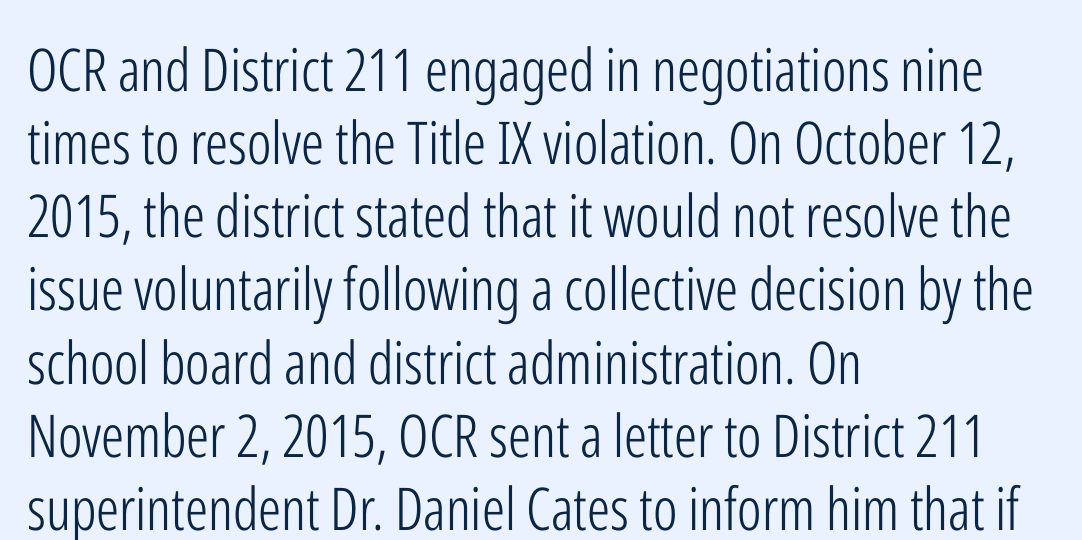
The image shows 59 px light, condensed sans-serif type, upright; set left-aligned, line spacing 1.24x, normal letter spacing, not underlined; low stroke contrast and a medium x-height.
